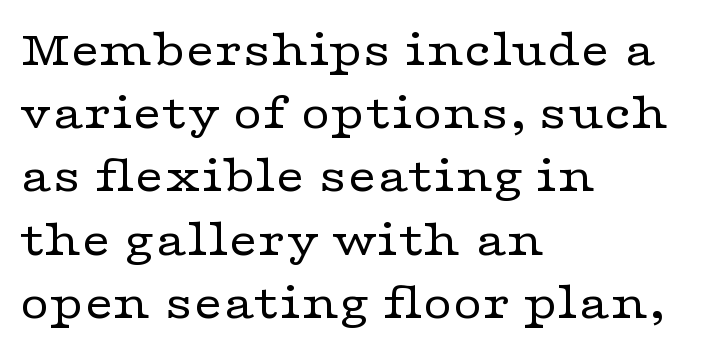
Nobody drew a line under any word here. Which margin do the lines hug? The left one — the right edge is uneven. Is this a fixed-width face? No — the glyphs have proportional, varying widths. Between one letter and the next there's only the usual sliver of space. The letters stand upright; this is a roman face.
